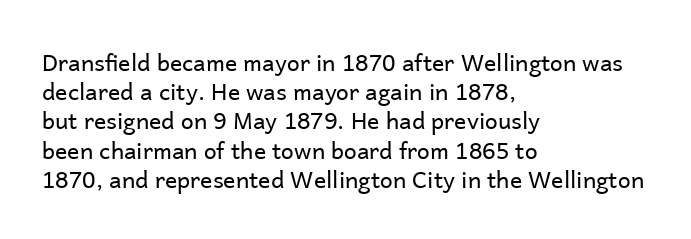
{"italic": "no", "bold": "no", "underline": "no", "align": "left", "line_spacing": "normal", "line_spacing_ratio": 1.27, "letter_spacing": "normal", "letter_spacing_em": 0.0, "glyph_px": 23}
